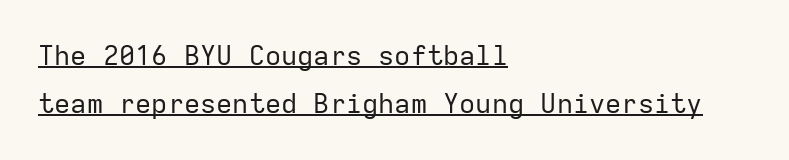
This sample uses plain, unmodified letter spacing. The typesetting does not lean heavy: it is not bold. Designer's note — italics off, roman on. Teacher's note: observe the even left margin — that is flush-left alignment. Quick note: underline on.
